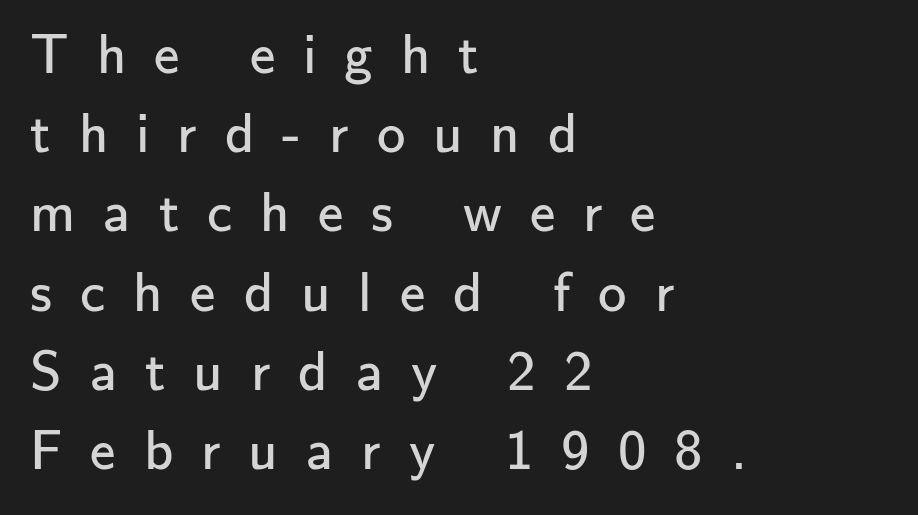
The image shows 57 px regular-weight sans-serif type, upright; set left-aligned, normal line spacing (1.39x), unusually wide letter spacing (+0.49 em), not underlined; low stroke contrast and a small x-height.
